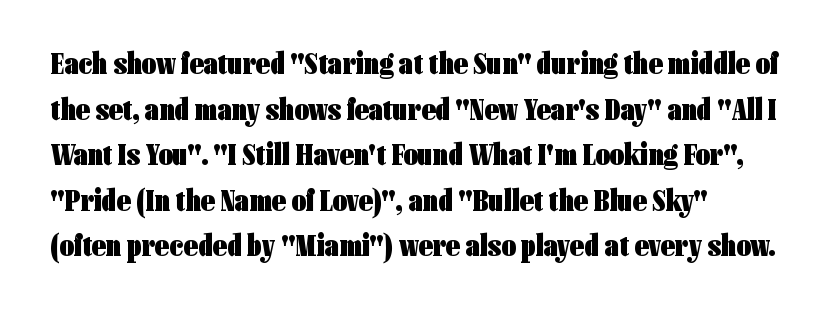
A roman cut, with each character standing at attention. Glance below the letters and you will spot only blank space. Character widths vary here, with narrow letters taking less room than wide ones. In terms of weight, the rendering is a true, heavy bold. Whoever set this chose a conventional vertical rhythm. The face used here is a sans, in the tradition of grotesques and geometrics.
